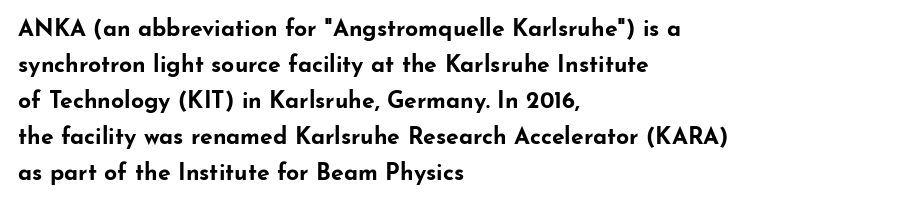
Q: Is the text bold? A: Yes.
Q: Is the text italic (slanted)? A: No, it is upright.
Q: Is the text underlined? A: No.
Q: How is the paragraph aligned? A: Left-aligned.
Q: Is the spacing between letters normal or unusually wide? A: Normal.
Q: Is the spacing between lines tight, normal or loose? A: Normal.
